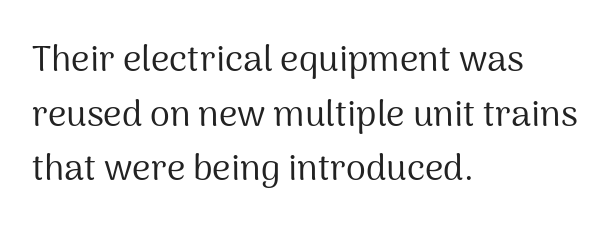
This sample uses plain, unmodified letter spacing. Compared with typical paragraphs, the rows here are spaced about the same. Reading down the block, your eye returns to a fixed left position each line. Italic? Not at all — the glyphs are vertical. These lines are composed in type without serifs.
